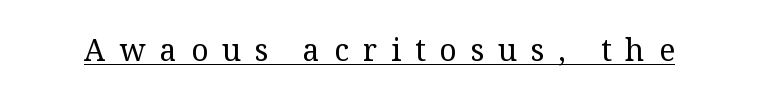
The image shows 30 px regular-weight serif type, upright; set unusually wide letter spacing (+0.47 em), underlined; medium stroke contrast and a medium x-height.
